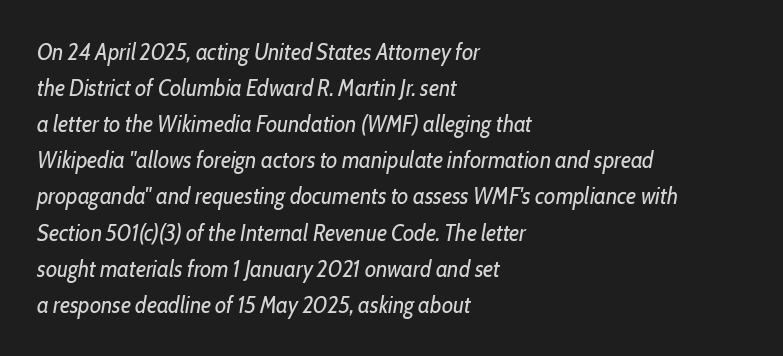
The image shows 23 px text type, italic (leaning right); set left-aligned, normal line spacing (1.57x), normal letter spacing, not underlined.
